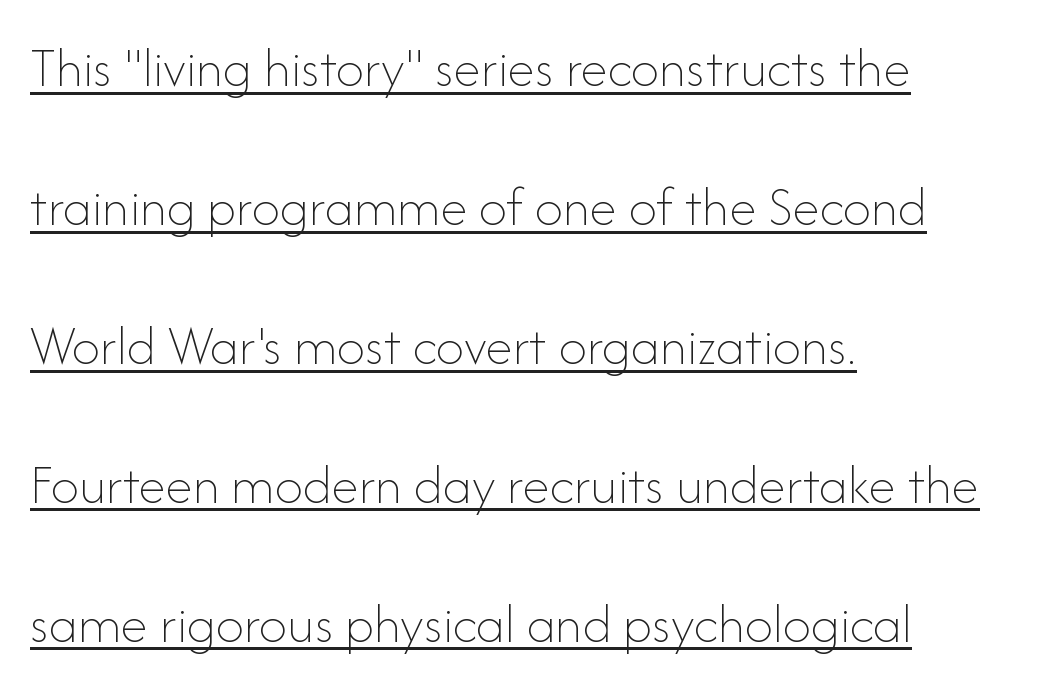
Heft: none added — not bold. Airy leading. Underlining? Definitely there. The paragraph has a hard left edge and a soft right edge. Posture: vertical. Tracking here is standard; glyphs follow each other at the usual distance.
